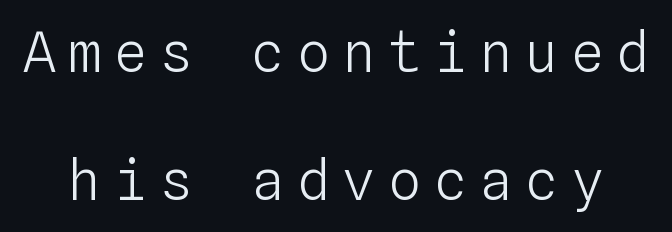
{"italic": "no", "bold": "no", "weight": "light", "width": "normal", "stroke_contrast": "low", "x_height": "medium", "monospaced": "yes", "underline": "no", "line_spacing": "loose", "line_spacing_ratio": 2.32, "letter_spacing": "wide", "letter_spacing_em": 0.23, "glyph_px": 55}
